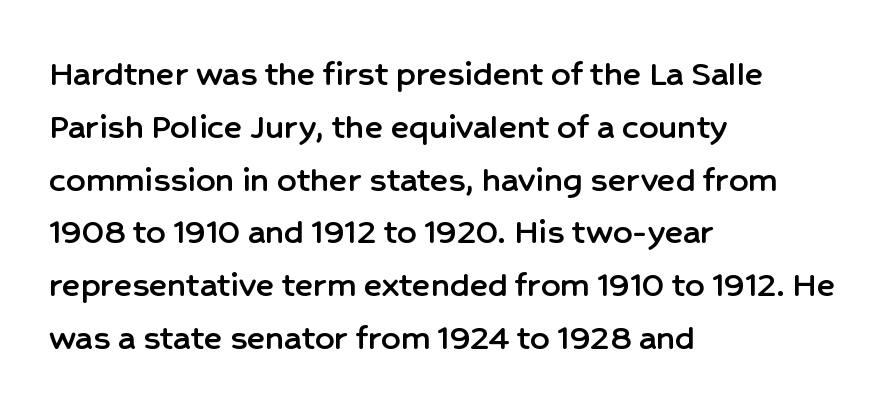
The image shows 38 px sans-serif type, upright; set left-aligned, normal line spacing (1.39x), normal letter spacing, not underlined; low stroke contrast and a medium x-height.
